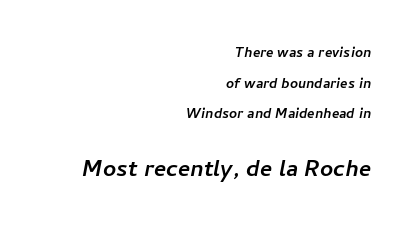
{"italic": "yes", "lean": "right", "slant_degrees": 11, "bold": "yes", "underline": "no", "align": "right", "line_spacing": "loose", "line_spacing_ratio": 2.18, "letter_spacing": "normal", "letter_spacing_em": 0.0, "larger_block": "second", "size_ratio": 1.64, "glyph_px": 23}
